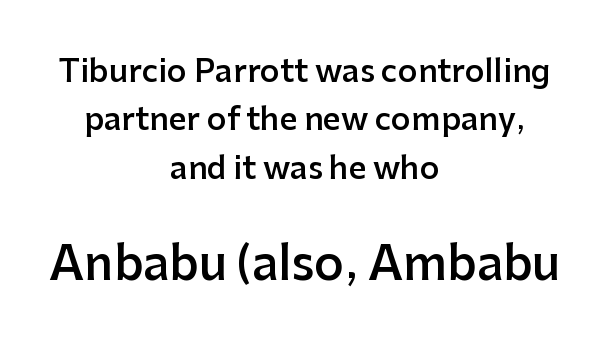
The image shows 46 px semibold sans-serif type, upright; set centered, normal line spacing (1.56x), normal letter spacing, not underlined; the second (bottom) block is 1.48x larger; low stroke contrast and a medium x-height.
